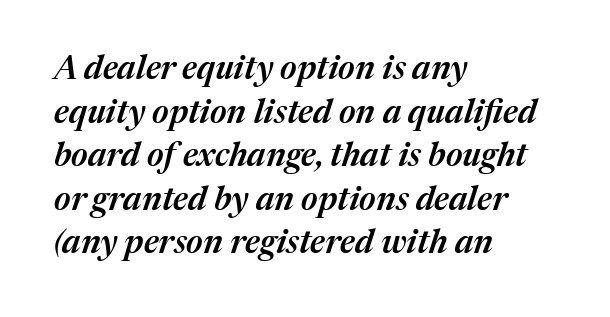
The image shows 33 px semibold type, italic (leaning right); set left-aligned, normal line spacing (1.32x), normal letter spacing, not underlined; medium stroke contrast and a medium x-height.
